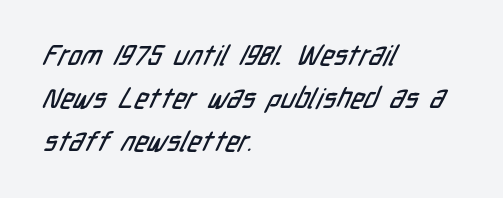
A sans-serif font was chosen for this passage. Note the varied advance widths — an 'i' is clearly narrower than an 'm'. The baseline area is clear. This rendering leaves character spacing at its baseline value.
